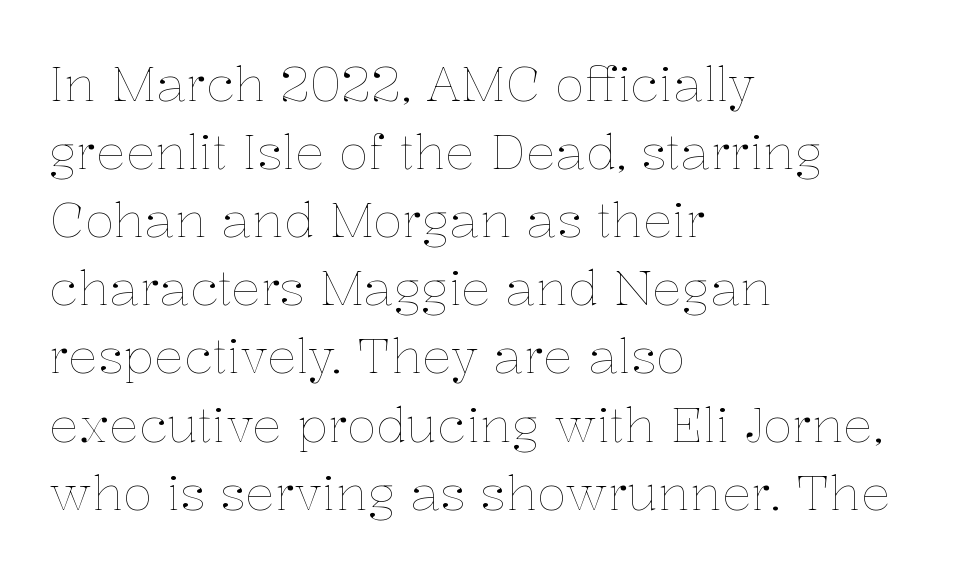
Q: Is the text bold? A: No.
Q: Is the text italic (slanted)? A: No, it is upright.
Q: Is the text underlined? A: No.
Q: How is the paragraph aligned? A: Left-aligned.
Q: Is the spacing between letters normal or unusually wide? A: Normal.
Q: Is the spacing between lines tight, normal or loose? A: Normal.
Q: Width (condensed, normal, or wide)? A: Normal.
Q: Stroke contrast? A: Low.
Q: x-height? A: Medium.
Q: Monospaced? A: No.
